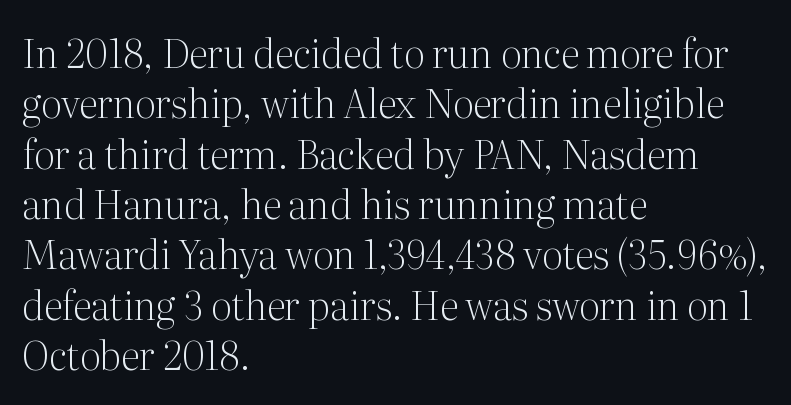
Q: Is the text bold? A: No.
Q: Is the text italic (slanted)? A: No, it is upright.
Q: Is the typeface a serif or a sans-serif typeface? A: Serif.
Q: Is the text underlined? A: No.
Q: How is the paragraph aligned? A: Left-aligned.
Q: Is the spacing between letters normal or unusually wide? A: Normal.
Q: Is the spacing between lines tight, normal or loose? A: Normal.
Q: Width (condensed, normal, or wide)? A: Normal.
Q: Stroke contrast? A: Medium.
Q: x-height? A: Medium.
Q: Monospaced? A: No.
